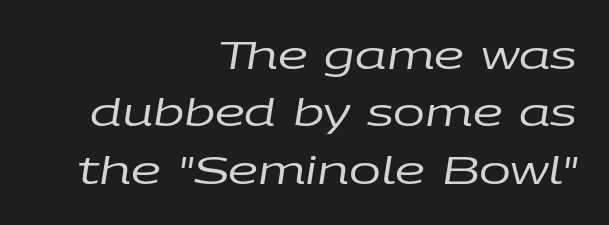
Q: Is the text bold? A: No.
Q: Is the text italic (slanted)? A: Yes, it leans right by about 9 degrees.
Q: Is the text underlined? A: No.
Q: How is the paragraph aligned? A: Right-aligned.
Q: Is the spacing between letters normal or unusually wide? A: Normal.
Q: Is the spacing between lines tight, normal or loose? A: Normal.
Q: Width (condensed, normal, or wide)? A: Wide.
Q: Stroke contrast? A: Low.
Q: x-height? A: Large.
Q: Monospaced? A: No.
